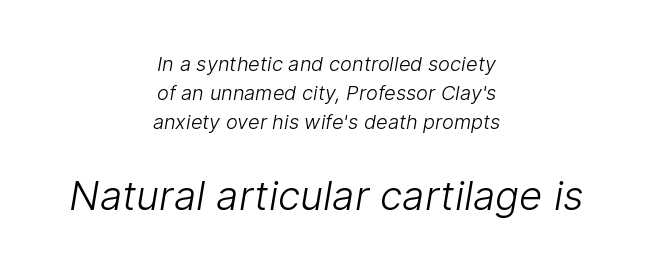
{"serif": "no", "bold": "no", "weight": "light", "width": "normal", "stroke_contrast": "low", "x_height": "medium", "monospaced": "no", "underline": "no", "align": "center", "line_spacing": "normal", "line_spacing_ratio": 1.46, "letter_spacing": "normal", "letter_spacing_em": 0.0, "larger_block": "second", "size_ratio": 2.0, "glyph_px": 40}
